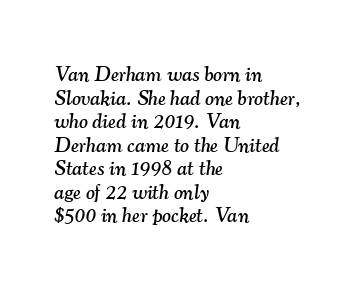
Quick note: underline off. Emphasis-style slanted type is in use. Compared with typical paragraphs, the rows here are closer together. The passage is arranged the way most books set body copy — flush left. Tracking here is standard; glyphs follow each other at the usual distance.
